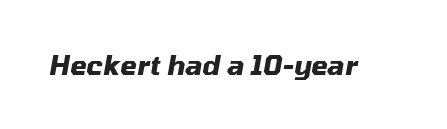
The image shows 27 px bold type, italic (leaning right); set normal letter spacing, not underlined.
